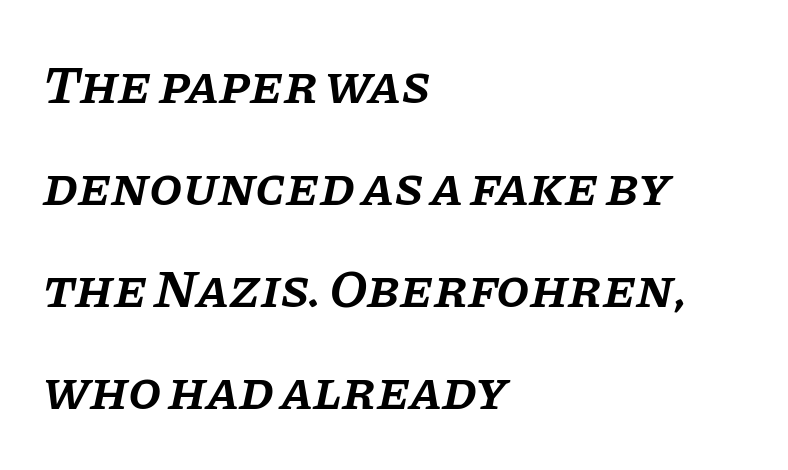
{"serif": "yes", "italic": "yes", "lean": "right", "slant_degrees": 11, "bold": "semi", "weight": "semibold", "width": "normal", "stroke_contrast": "low", "x_height": "large", "monospaced": "no", "underline": "no", "align": "left", "line_spacing_ratio": 1.89, "letter_spacing": "normal", "letter_spacing_em": 0.0, "glyph_px": 54}
